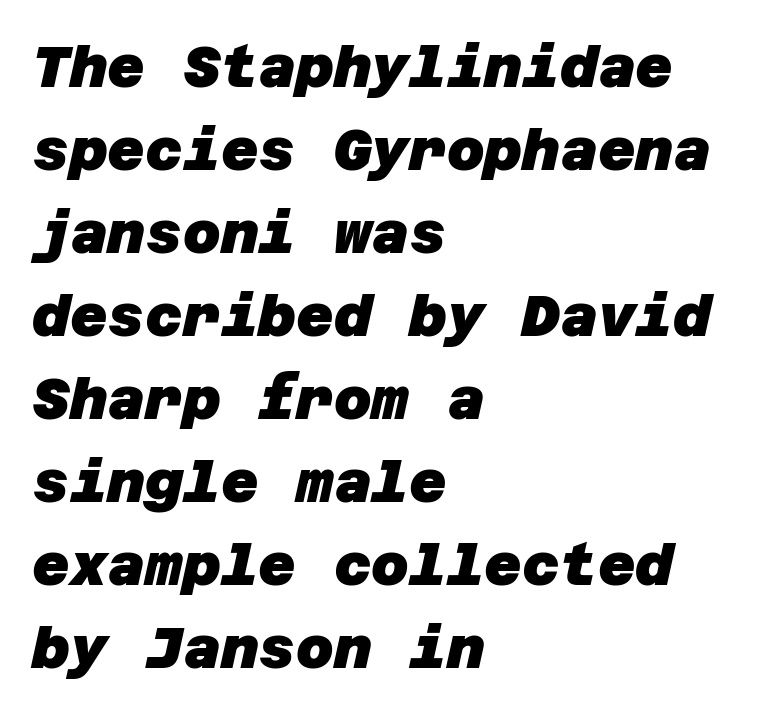
The image shows 58 px heavy sans-serif type; set left-aligned, normal line spacing (1.43x), normal letter spacing, not underlined; low stroke contrast and a large x-height.
